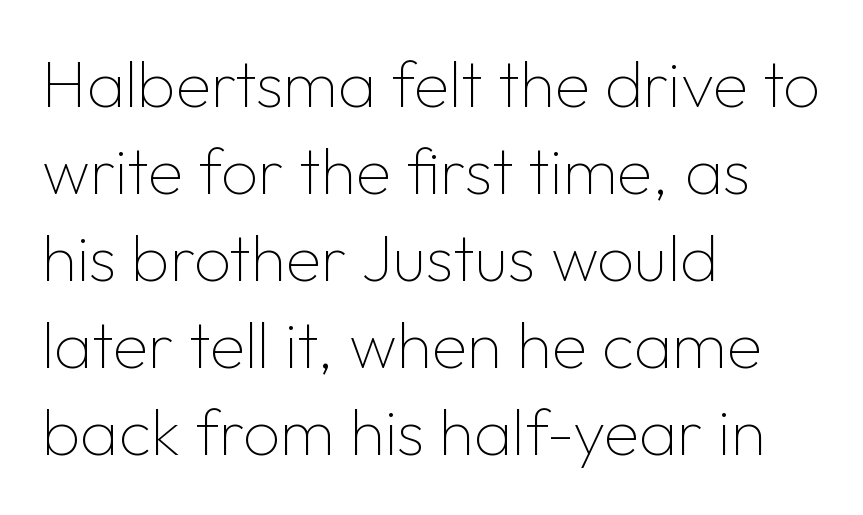
Q: Is the text bold? A: No.
Q: Is the text italic (slanted)? A: No, it is upright.
Q: Is the typeface a serif or a sans-serif typeface? A: Sans-serif.
Q: Is the text underlined? A: No.
Q: How is the paragraph aligned? A: Left-aligned.
Q: Is the spacing between letters normal or unusually wide? A: Normal.
Q: Is the spacing between lines tight, normal or loose? A: Normal.
Q: Width (condensed, normal, or wide)? A: Normal.
Q: Stroke contrast? A: Low.
Q: x-height? A: Medium.
Q: Monospaced? A: No.
